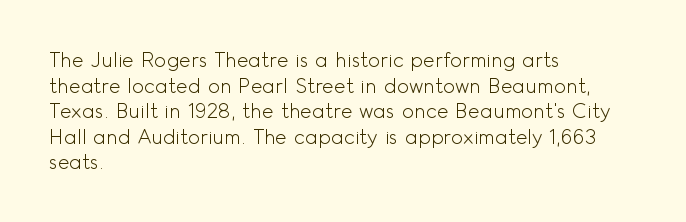
The image shows 20 px text type, upright; set left-aligned, normal line spacing (1.28x), normal letter spacing, not underlined.
